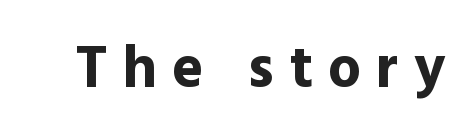
Q: Is the text bold? A: Yes.
Q: Is the text italic (slanted)? A: No, it is upright.
Q: Is the typeface a serif or a sans-serif typeface? A: Sans-serif.
Q: Is the text underlined? A: No.
Q: Is the spacing between letters normal or unusually wide? A: Unusually wide.
Q: Width (condensed, normal, or wide)? A: Normal.
Q: x-height? A: Medium.
Q: Monospaced? A: No.
